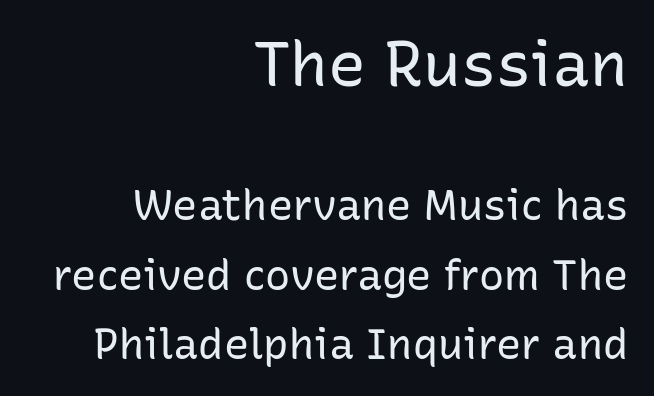
{"serif": "no", "italic": "no", "bold": "no", "weight": "regular", "width": "normal", "stroke_contrast": "low", "x_height": "medium", "monospaced": "no", "underline": "no", "align": "right", "line_spacing": "normal", "line_spacing_ratio": 1.65, "letter_spacing": "normal", "letter_spacing_em": 0.0, "larger_block": "first", "size_ratio": 1.5, "glyph_px": 63}
